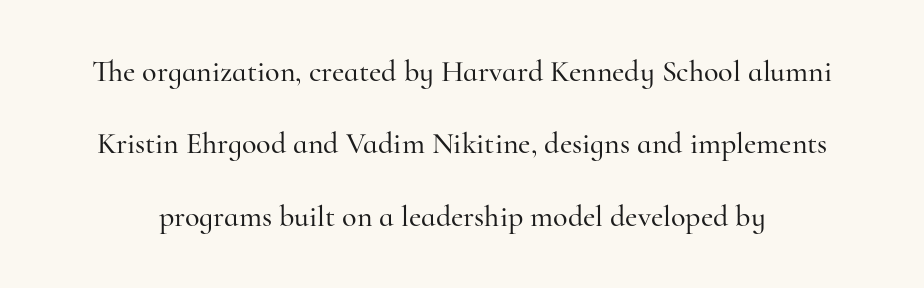
Looks like regular typesetting: each glyph gets only the width it needs. Compared with typical body copy, the letter spacing here is the same. Any mark beneath the type? The region is blank. You could fit nearly another row in the gap between these rows.
